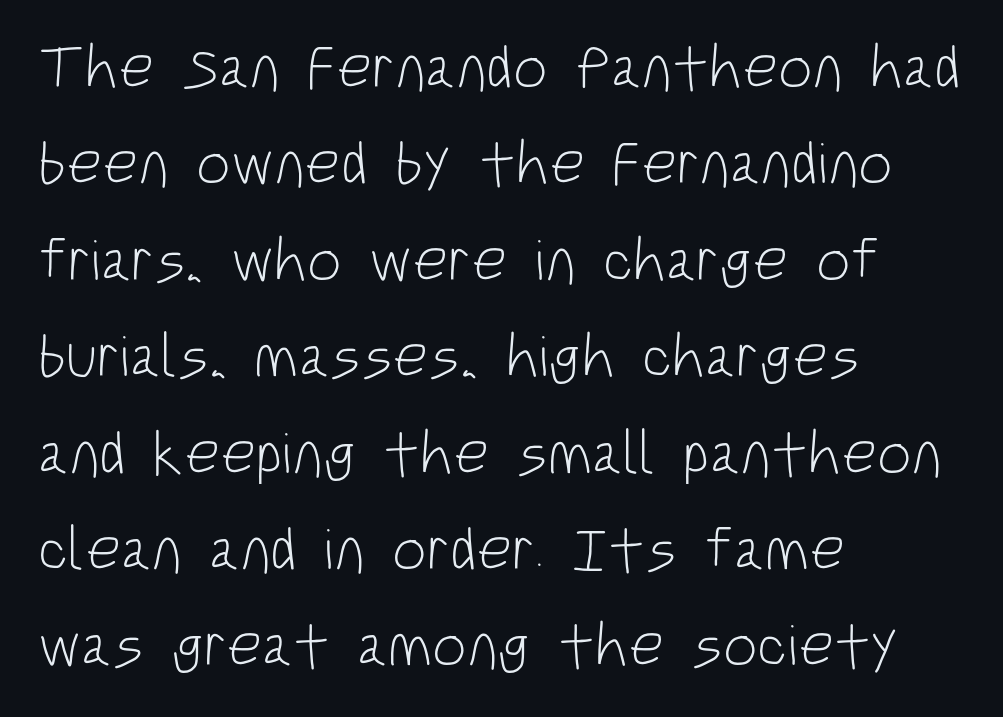
The image shows 61 px light, condensed sans-serif type, upright; set left-aligned, normal line spacing (1.58x), normal letter spacing, not underlined; low stroke contrast and a large x-height.
